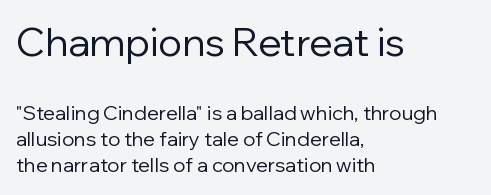
The image shows 39 px regular-weight sans-serif type, upright; set left-aligned, normal line spacing (1.32x), normal letter spacing, not underlined; the first (top) block is 1.95x larger; low stroke contrast and a medium x-height.
